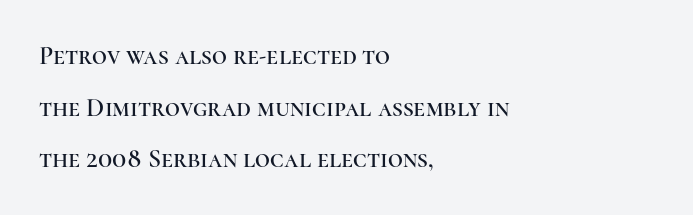
Q: Is the text italic (slanted)? A: No, it is upright.
Q: Is the text underlined? A: No.
Q: How is the paragraph aligned? A: Left-aligned.
Q: Is the spacing between letters normal or unusually wide? A: Normal.
Q: Is the spacing between lines tight, normal or loose? A: Loose.
